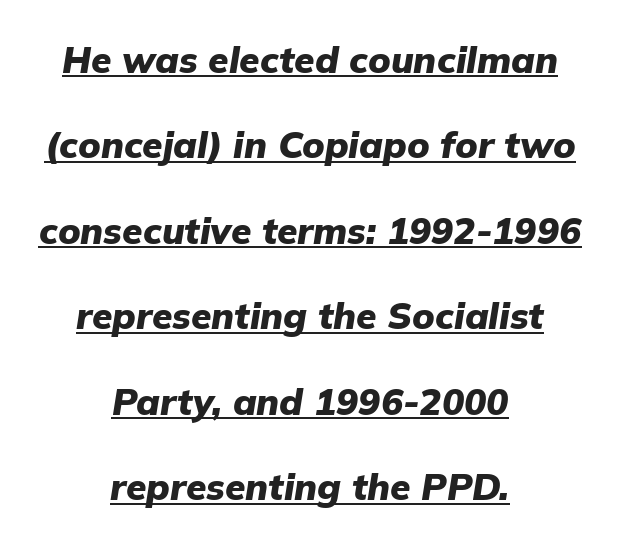
The image shows 37 px heavy type, italic (leaning right); set centered, loose line spacing (2.31x), normal letter spacing, underlined; low stroke contrast and a medium x-height.
